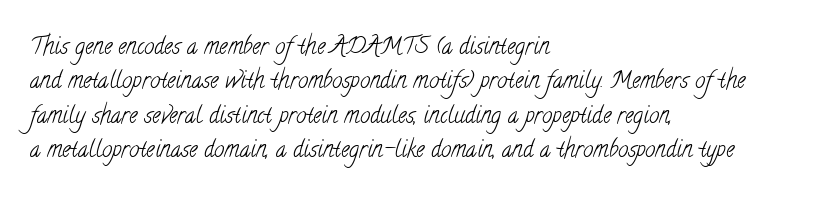
These lines sit exactly where default settings would place them. Layout note: lines flush left. The horizontal fit of the characters is conventional and even. The zone under the glyphs is completely vacant.
